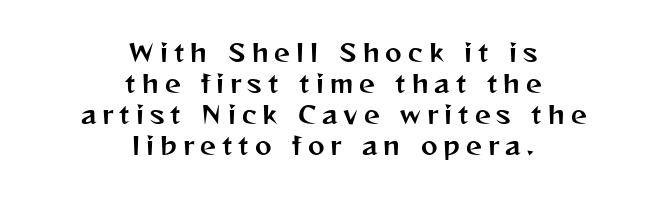
The image shows 25 px text type, upright; set centered, line spacing 1.24x, unusually wide letter spacing (+0.24 em), not underlined.
